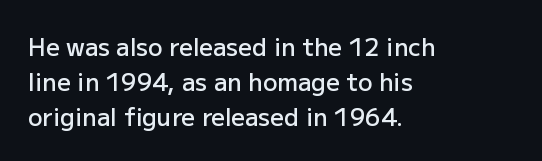
The image shows 24 px text type, upright; set left-aligned, normal line spacing (1.45x), normal letter spacing, not underlined.
